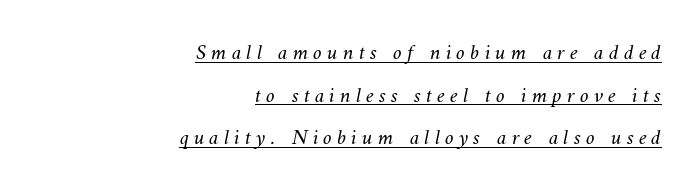
Is there much room between lines? Yes — plenty of vertical air separates them. Layout note: lines flush right. Underline: present. Letter spacing: wide. Compared with a typical body face, this is equally light or lighter still.
